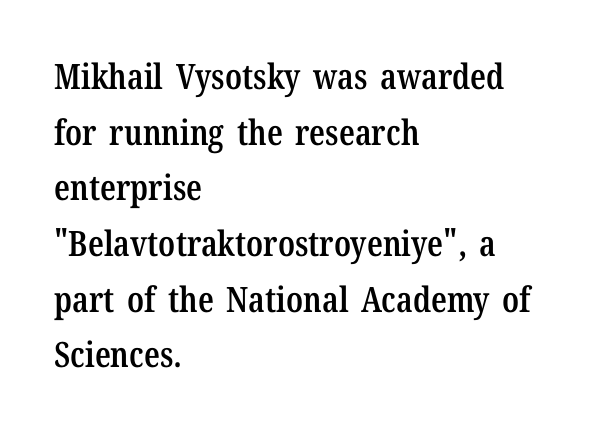
Q: Is the text bold? A: Semi-bold.
Q: Is the text italic (slanted)? A: No, it is upright.
Q: Is the typeface a serif or a sans-serif typeface? A: Serif.
Q: Is the text underlined? A: No.
Q: How is the paragraph aligned? A: Left-aligned.
Q: Is the spacing between letters normal or unusually wide? A: Normal.
Q: Is the spacing between lines tight, normal or loose? A: Normal.
Q: Width (condensed, normal, or wide)? A: Condensed.
Q: Stroke contrast? A: Low.
Q: x-height? A: Medium.
Q: Monospaced? A: No.
